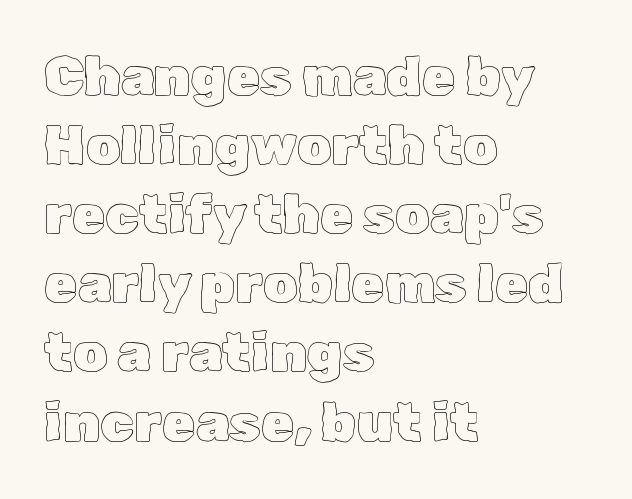
The image shows 54 px text type, upright; set left-aligned, normal line spacing (1.28x), normal letter spacing, not underlined; a medium x-height.
